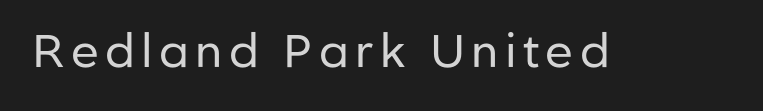
No letter is thick-stroked: the sample isn't bold. The string is rendered with underlining switched off. When letters stand straight like this, we call the style roman or upright. No feet cap the strokes, marking this as sans-serif type.
